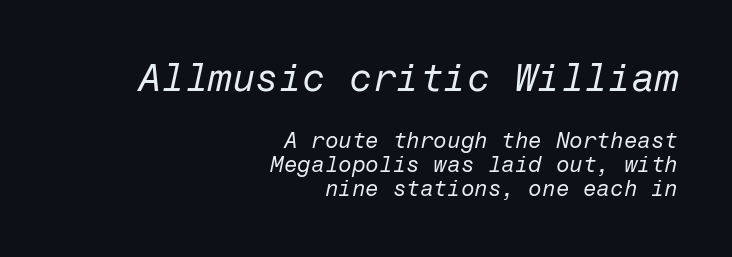
{"italic": "yes", "lean": "right", "slant_degrees": 12, "bold": "no", "weight": "regular", "width": "normal", "stroke_contrast": "low", "x_height": "medium", "underline": "no", "align": "right", "line_spacing": "tight", "line_spacing_ratio": 1.11, "letter_spacing": "normal", "letter_spacing_em": 0.0, "larger_block": "first", "size_ratio": 1.73, "glyph_px": 38}
